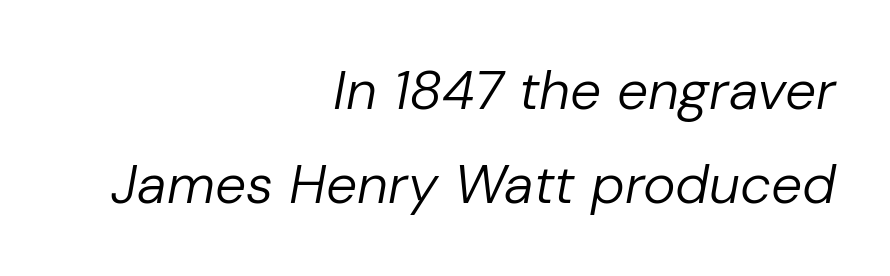
The baseline area is clear. Is this a fixed-width face? No — the glyphs have proportional, varying widths. Notice how the passage keeps a crisp vertical edge on the right only. An italicized treatment has been applied to the whole sample. The horizontal fit of the characters is conventional and even. Stroke mass is kept to a normal reading level or below.
